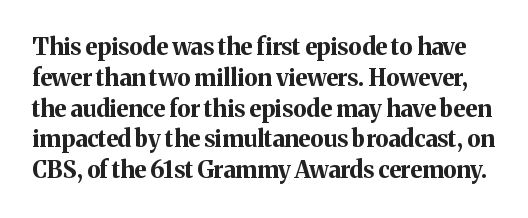
The image shows 23 px bold type, upright; set normal line spacing (1.34x), normal letter spacing, not underlined.
